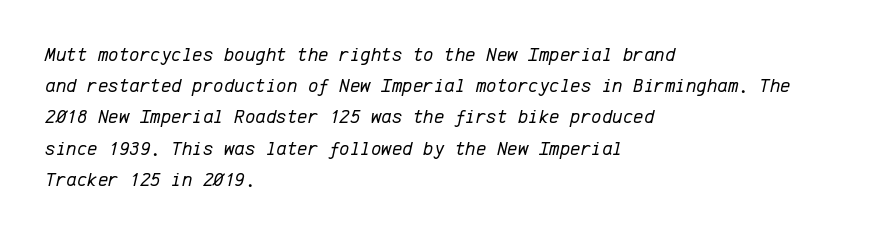
{"italic": "yes", "lean": "right", "slant_degrees": 12, "bold": "no", "underline": "no", "align": "left", "line_spacing": "normal", "line_spacing_ratio": 1.56, "letter_spacing": "normal", "letter_spacing_em": 0.0, "glyph_px": 20}
